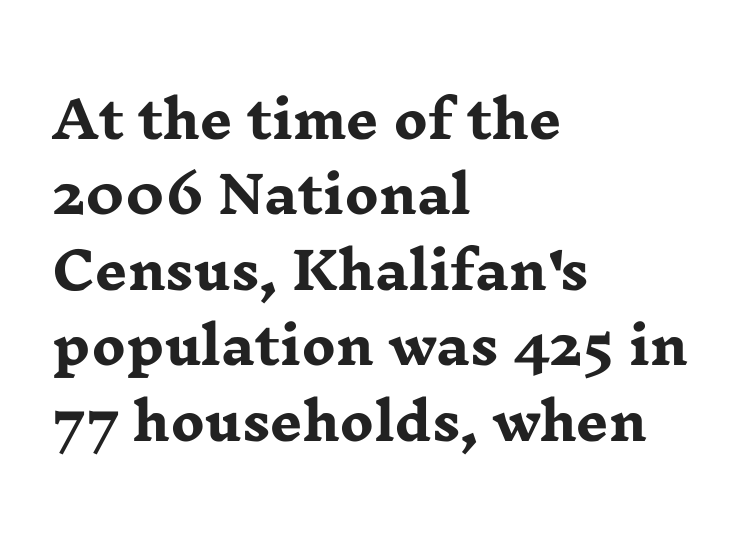
The image shows 51 px heavy, wide serif type, upright; set left-aligned, normal line spacing (1.48x), normal letter spacing, not underlined; low stroke contrast and a medium x-height.
